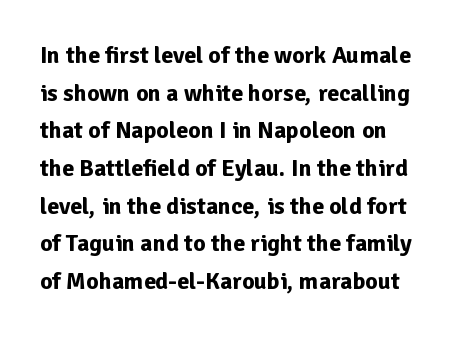
Q: Is the text bold? A: Yes.
Q: Is the text italic (slanted)? A: No, it is upright.
Q: Is the text underlined? A: No.
Q: Is the spacing between letters normal or unusually wide? A: Normal.
Q: Is the spacing between lines tight, normal or loose? A: Normal.
